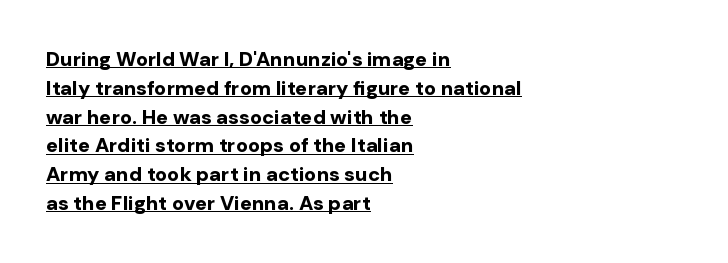
Q: Is the text bold? A: Yes.
Q: Is the text italic (slanted)? A: No, it is upright.
Q: Is the text underlined? A: Yes.
Q: How is the paragraph aligned? A: Left-aligned.
Q: Is the spacing between letters normal or unusually wide? A: Normal.
Q: Is the spacing between lines tight, normal or loose? A: Normal.
